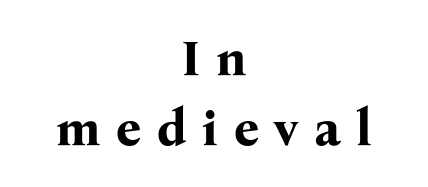
The image shows 50 px bold serif type, upright; set centered, normal line spacing (1.4x), unusually wide letter spacing (+0.31 em), not underlined; medium stroke contrast and a medium x-height.
